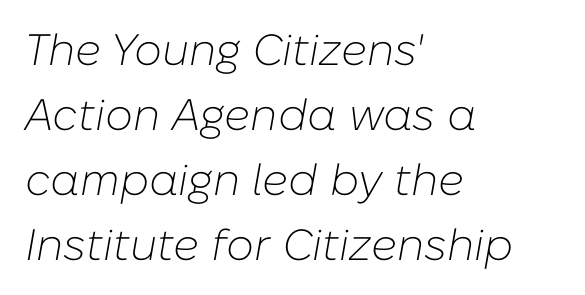
{"italic": "yes", "lean": "right", "slant_degrees": 10, "bold": "no", "weight": "light", "width": "normal", "stroke_contrast": "low", "x_height": "medium", "monospaced": "no", "underline": "no", "align": "left", "line_spacing": "normal", "line_spacing_ratio": 1.48, "letter_spacing": "normal", "letter_spacing_em": 0.0, "glyph_px": 44}
